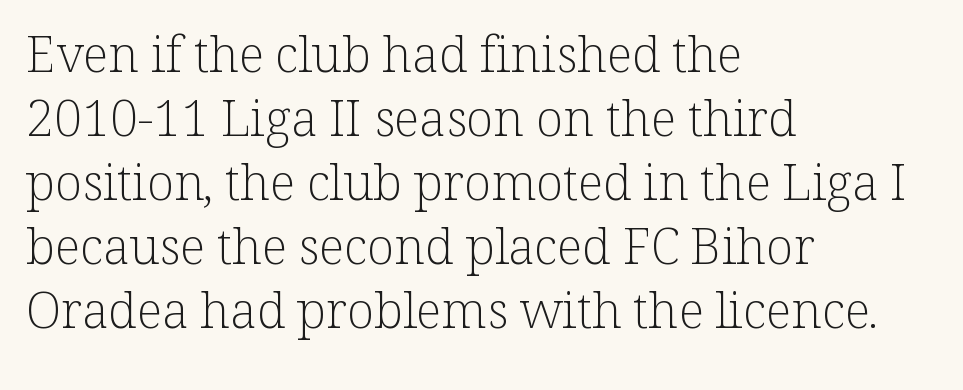
The image shows 50 px light serif type, upright; set left-aligned, normal line spacing (1.28x), normal letter spacing, not underlined; low stroke contrast and a medium x-height.
